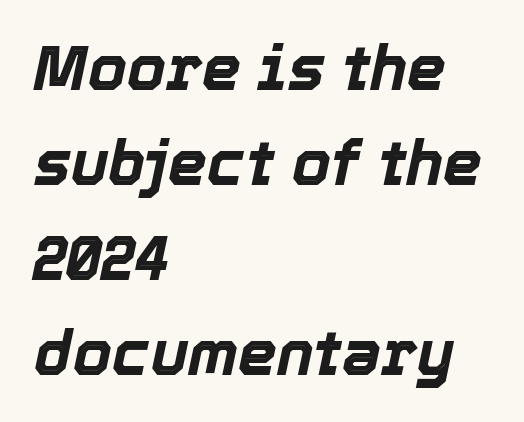
Q: Is the text bold? A: Yes.
Q: Is the text italic (slanted)? A: Yes, it leans right by about 12 degrees.
Q: Is the text underlined? A: No.
Q: How is the paragraph aligned? A: Left-aligned.
Q: Is the spacing between letters normal or unusually wide? A: Normal.
Q: Is the spacing between lines tight, normal or loose? A: Normal.
Q: Width (condensed, normal, or wide)? A: Normal.
Q: x-height? A: Medium.
Q: Monospaced? A: No.
